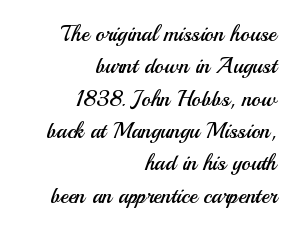
{"bold": "no", "underline": "no", "align": "right", "line_spacing": "normal", "line_spacing_ratio": 1.47, "letter_spacing": "normal", "letter_spacing_em": 0.0, "glyph_px": 22}
